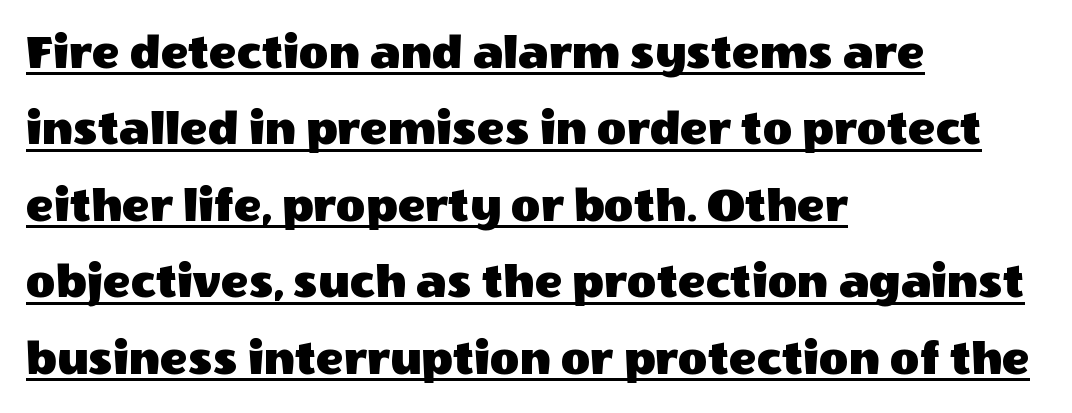
The image shows 51 px sans-serif type, upright; set left-aligned, normal line spacing (1.5x), normal letter spacing, underlined; a large x-height.
